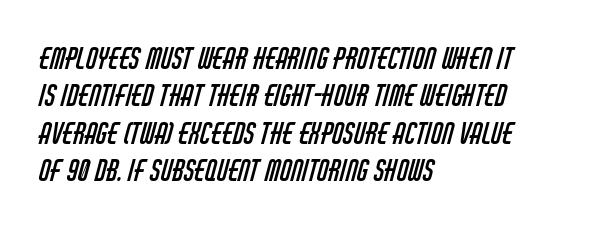
{"serif": "no", "bold": "no", "weight": "regular", "width": "condensed", "stroke_contrast": "low", "x_height": "large", "monospaced": "no", "underline": "no", "align": "left", "line_spacing": "normal", "line_spacing_ratio": 1.29, "letter_spacing": "normal", "letter_spacing_em": 0.0, "glyph_px": 29}
